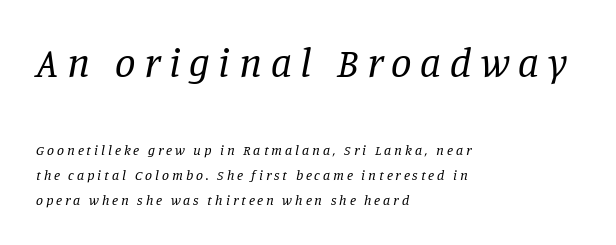
The font family rendered here belongs to the serif group. In this sample the first text group is rendered at the bigger scale. Glyph-to-glyph distance is far greater than everyday printed text. The specimen omits any rule beneath the text block's lines. Tall strokes in this sample are angled rather than plumb. Character widths vary here, with narrow letters taking less room than wide ones.
